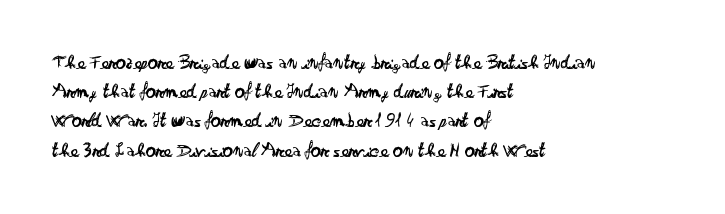
The image shows 20 px text type, upright; set left-aligned, normal line spacing (1.46x), normal letter spacing, not underlined.
